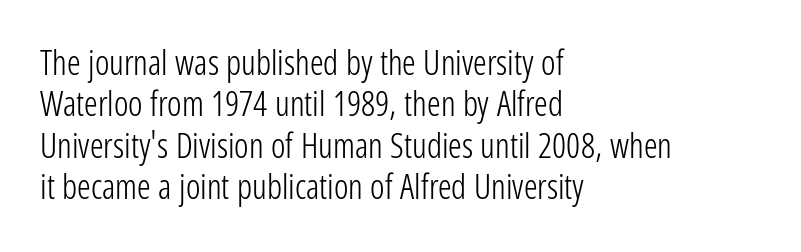
{"serif": "no", "italic": "no", "bold": "no", "weight": "light", "width": "condensed", "stroke_contrast": "low", "x_height": "medium", "monospaced": "no", "underline": "no", "align": "left", "line_spacing_ratio": 1.22, "letter_spacing": "normal", "letter_spacing_em": 0.0, "glyph_px": 34}
